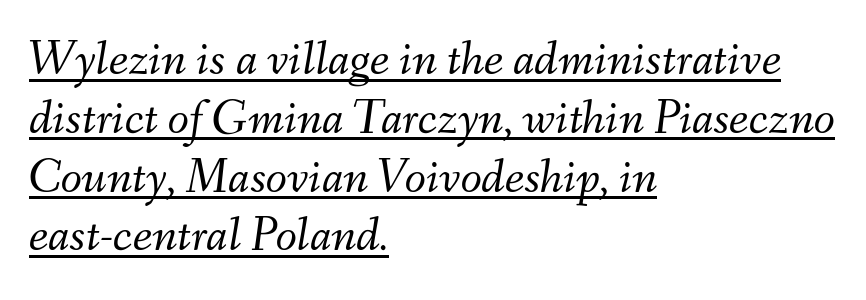
This sample uses an oblique cut, with every glyph tilted off the vertical. Unbolded letterforms with no extra heft. The horizontal fit of the characters is conventional and even. Is there an underline? Yes — a line sits under the letters. Looks like regular typesetting: each glyph gets only the width it needs.
